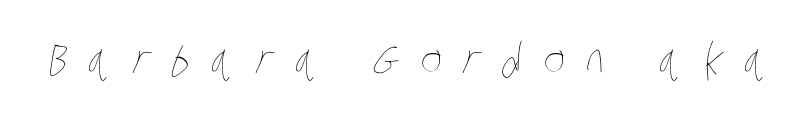
Q: Is the text bold? A: No.
Q: Is the text underlined? A: No.
Q: Is the spacing between letters normal or unusually wide? A: Unusually wide.
Q: Width (condensed, normal, or wide)? A: Condensed.
Q: Stroke contrast? A: Low.
Q: x-height? A: Large.
Q: Monospaced? A: No.
